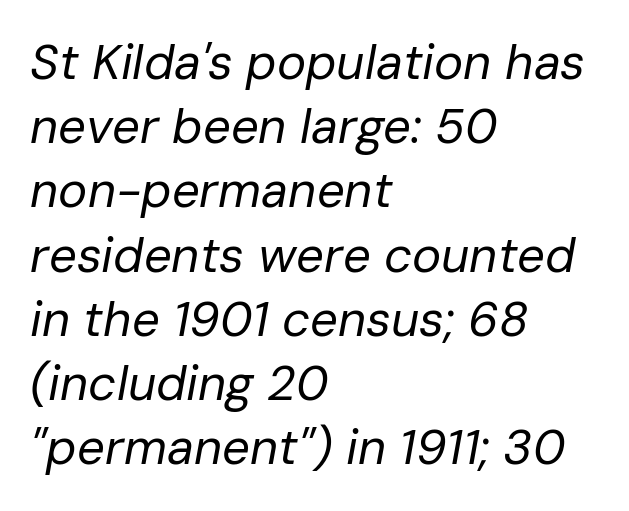
Q: Is the text bold? A: No.
Q: Is the text italic (slanted)? A: Yes, it leans right by about 10 degrees.
Q: Is the text underlined? A: No.
Q: How is the paragraph aligned? A: Left-aligned.
Q: Is the spacing between letters normal or unusually wide? A: Normal.
Q: Is the spacing between lines tight, normal or loose? A: Normal.
Q: Width (condensed, normal, or wide)? A: Normal.
Q: Stroke contrast? A: Low.
Q: x-height? A: Medium.
Q: Monospaced? A: No.
